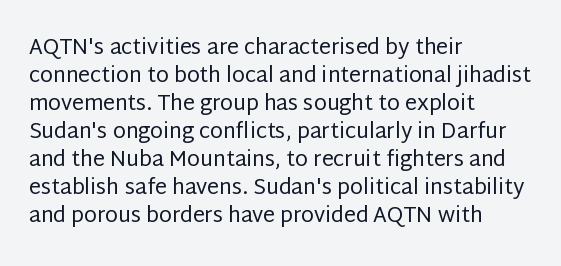
{"italic": "no", "bold": "no", "underline": "no", "align": "left", "line_spacing": "normal", "line_spacing_ratio": 1.33, "letter_spacing": "normal", "letter_spacing_em": 0.0, "glyph_px": 21}
